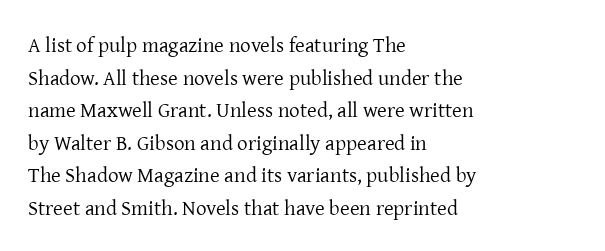
{"italic": "no", "bold": "no", "underline": "no", "align": "left", "line_spacing": "normal", "line_spacing_ratio": 1.55, "letter_spacing": "normal", "letter_spacing_em": 0.0, "glyph_px": 21}
